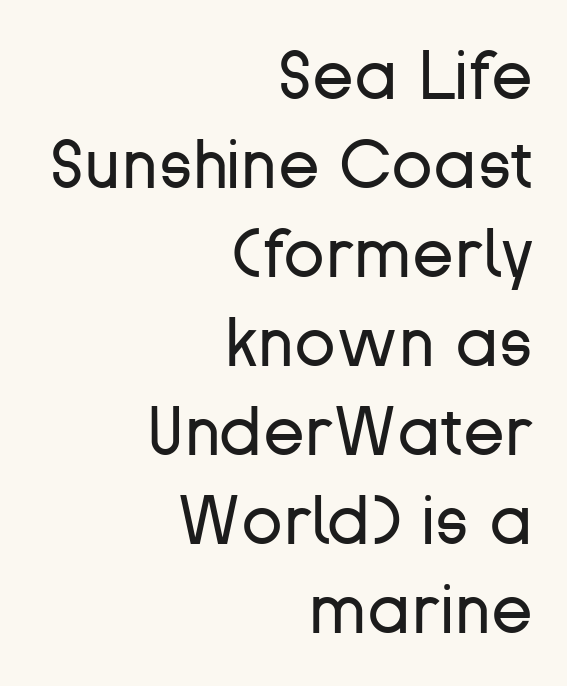
The image shows 68 px regular-weight sans-serif type, upright; set right-aligned, normal line spacing (1.31x), normal letter spacing, not underlined; low stroke contrast and a medium x-height.
